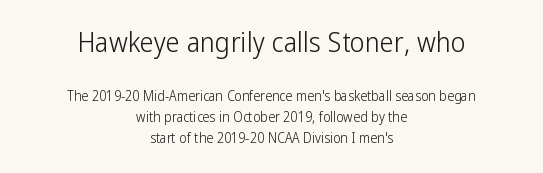
Q: Is the text bold? A: No.
Q: Is the text italic (slanted)? A: No, it is upright.
Q: Is the typeface a serif or a sans-serif typeface? A: Sans-serif.
Q: Is the text underlined? A: No.
Q: How is the paragraph aligned? A: Centered.
Q: Is the spacing between letters normal or unusually wide? A: Normal.
Q: Is the spacing between lines tight, normal or loose? A: Normal.
Q: Which block of text is set in a larger size, the first (top) or the second (bottom)? A: The first (top) one.
Q: Width (condensed, normal, or wide)? A: Condensed.
Q: Stroke contrast? A: Low.
Q: x-height? A: Medium.
Q: Monospaced? A: No.
